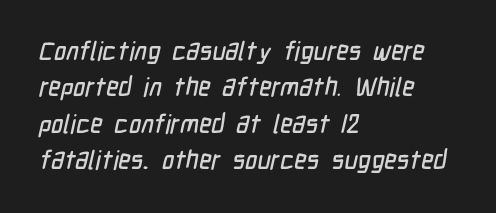
The image shows 26 px text type; set left-aligned, normal line spacing (1.4x), normal letter spacing, not underlined.
